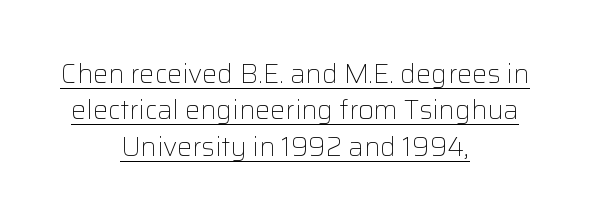
{"italic": "no", "bold": "no", "underline": "yes", "align": "center", "line_spacing": "normal", "line_spacing_ratio": 1.35, "letter_spacing": "normal", "letter_spacing_em": 0.0, "glyph_px": 27}
